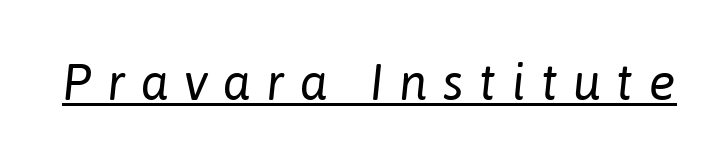
Q: Is the text bold? A: No.
Q: Is the text italic (slanted)? A: Yes, it leans right by about 6 degrees.
Q: Is the text underlined? A: Yes.
Q: Is the spacing between letters normal or unusually wide? A: Unusually wide.
Q: Width (condensed, normal, or wide)? A: Normal.
Q: Stroke contrast? A: Low.
Q: x-height? A: Medium.
Q: Monospaced? A: No.
